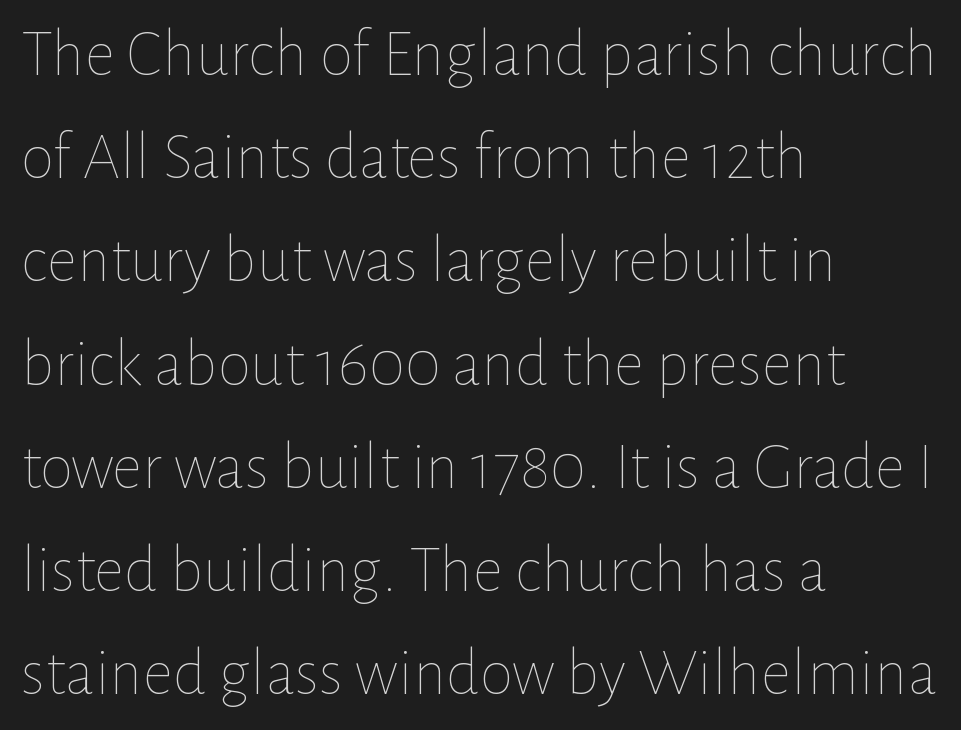
The letters sit at their default tracking, neither squeezed nor spread. Stroke mass is kept to a normal reading level or below. Each letter keeps its own natural width here, so spacing adapts to shape. Type without underlining.
